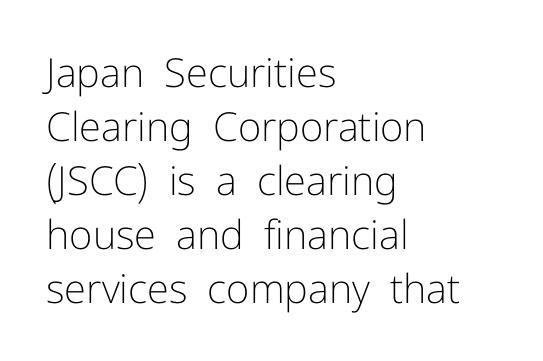
Q: Is the text bold? A: No.
Q: Is the text italic (slanted)? A: No, it is upright.
Q: Is the typeface a serif or a sans-serif typeface? A: Sans-serif.
Q: Is the text underlined? A: No.
Q: How is the paragraph aligned? A: Left-aligned.
Q: Is the spacing between letters normal or unusually wide? A: Normal.
Q: Is the spacing between lines tight, normal or loose? A: Normal.
Q: Width (condensed, normal, or wide)? A: Normal.
Q: Stroke contrast? A: Low.
Q: x-height? A: Medium.
Q: Monospaced? A: No.
